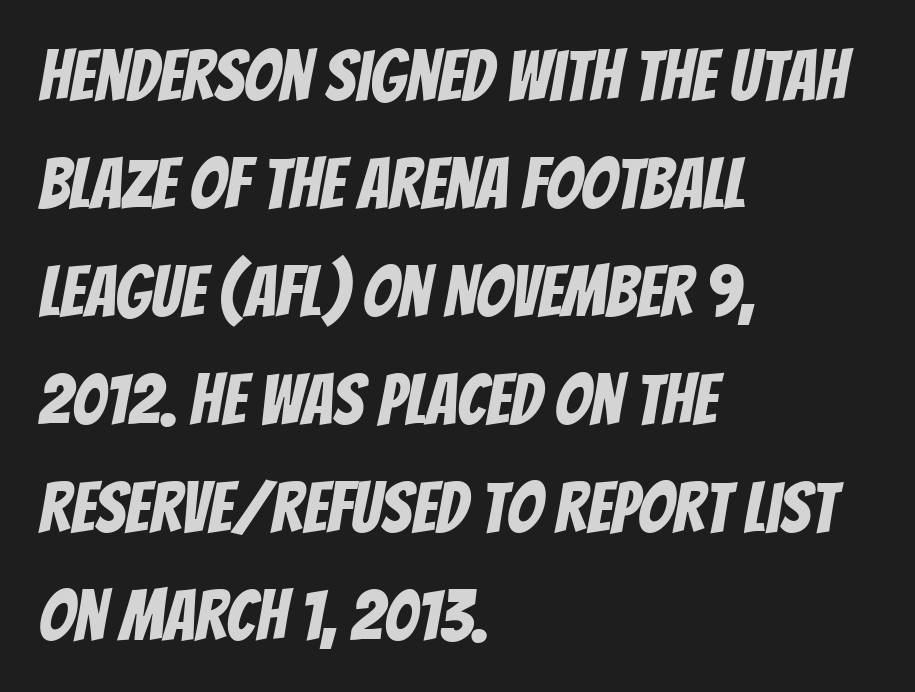
{"serif": "no", "width": "condensed", "stroke_contrast": "low", "x_height": "large", "monospaced": "no", "underline": "no", "align": "left", "line_spacing": "normal", "line_spacing_ratio": 1.52, "letter_spacing": "normal", "letter_spacing_em": 0.0, "glyph_px": 71}
